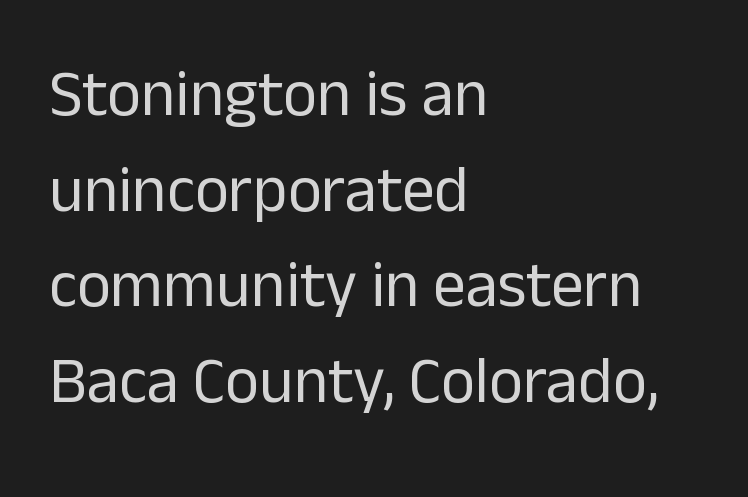
Unlike a traditional serif, this face leaves its strokes unadorned. Compared with typical body copy, the letter spacing here is the same. Honestly, there is no underline to notice here at all. The space between consecutive lines is moderate. Vertical stems look standard width or narrower in stroke.
